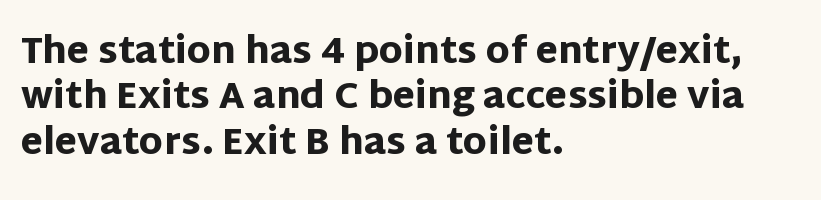
{"serif": "no", "italic": "no", "bold": "yes", "weight": "heavy", "width": "normal", "stroke_contrast": "low", "x_height": "large", "monospaced": "no", "underline": "no", "align": "left", "line_spacing": "normal", "line_spacing_ratio": 1.26, "letter_spacing": "normal", "letter_spacing_em": 0.0, "glyph_px": 36}
